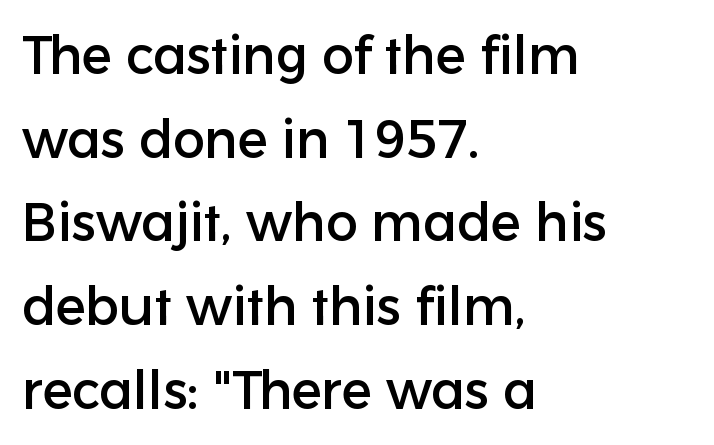
The line texture is even and compact thanks to regular tracking. The lines are quadded left. The lettering holds an erect, upright posture throughout. Regarding leading, the lines here are spaced in the standard way. These lines are rendered in a variable-pitch font.
